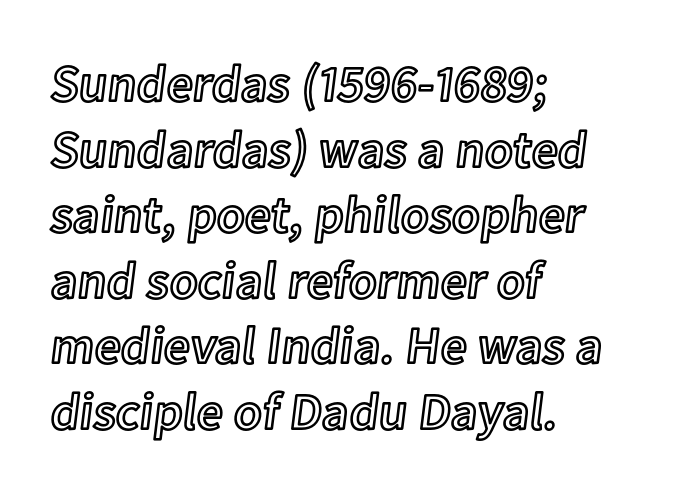
{"width": "normal", "x_height": "medium", "monospaced": "no", "underline": "no", "align": "left", "line_spacing": "normal", "line_spacing_ratio": 1.26, "letter_spacing": "normal", "letter_spacing_em": 0.0, "glyph_px": 52}
